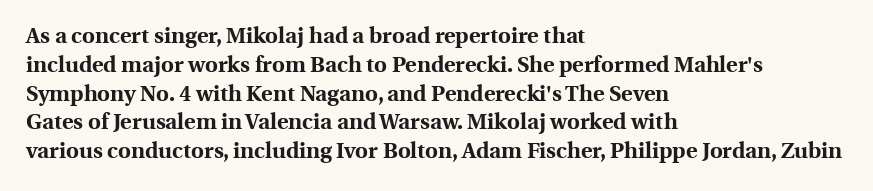
{"italic": "no", "bold": "yes", "underline": "no", "align": "left", "line_spacing": "normal", "line_spacing_ratio": 1.31, "letter_spacing": "normal", "letter_spacing_em": 0.0, "glyph_px": 22}
